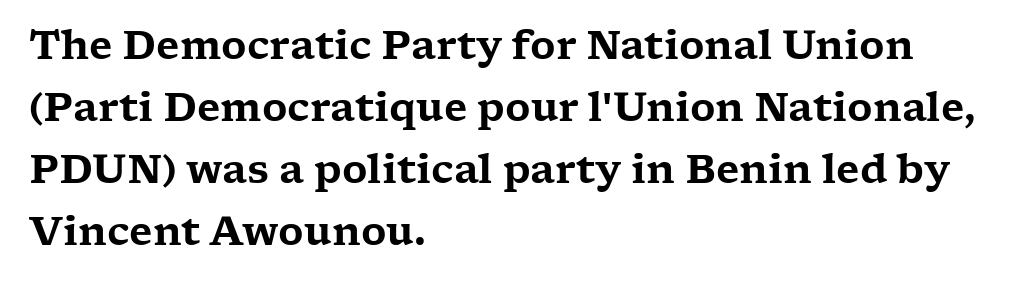
Q: Is the text italic (slanted)? A: No, it is upright.
Q: Is the typeface a serif or a sans-serif typeface? A: Serif.
Q: Is the text underlined? A: No.
Q: How is the paragraph aligned? A: Left-aligned.
Q: Is the spacing between letters normal or unusually wide? A: Normal.
Q: Is the spacing between lines tight, normal or loose? A: Normal.
Q: Width (condensed, normal, or wide)? A: Wide.
Q: Stroke contrast? A: Low.
Q: x-height? A: Medium.
Q: Monospaced? A: No.
